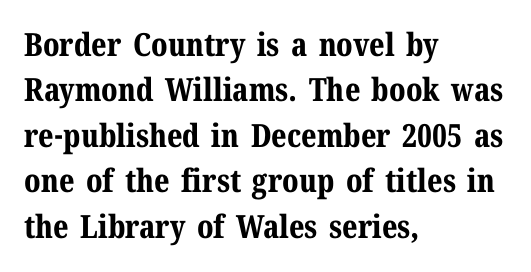
The image shows 32 px bold serif type, upright; set left-aligned, normal line spacing (1.42x), normal letter spacing, not underlined; medium stroke contrast and a medium x-height.
